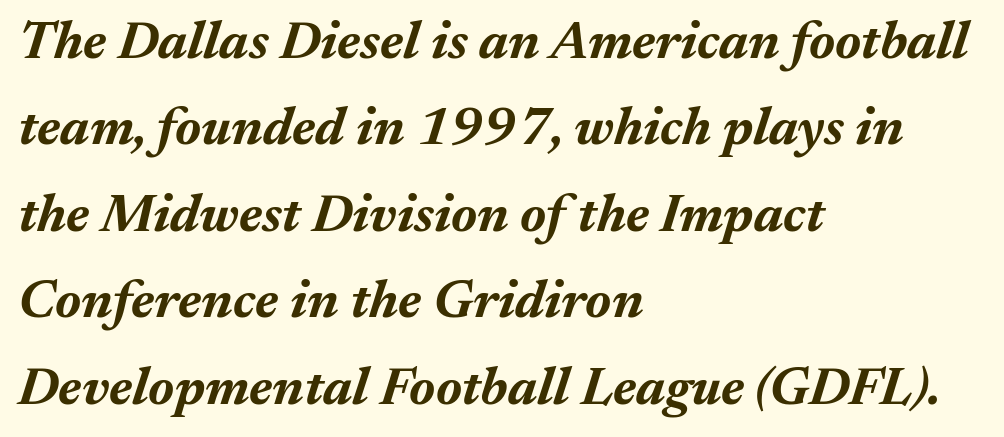
Q: Is the text bold? A: Yes.
Q: Is the text italic (slanted)? A: Yes, it leans right by about 17 degrees.
Q: Is the text underlined? A: No.
Q: How is the paragraph aligned? A: Left-aligned.
Q: Is the spacing between letters normal or unusually wide? A: Normal.
Q: Is the spacing between lines tight, normal or loose? A: Normal.
Q: Width (condensed, normal, or wide)? A: Normal.
Q: Stroke contrast? A: Medium.
Q: x-height? A: Medium.
Q: Monospaced? A: No.
